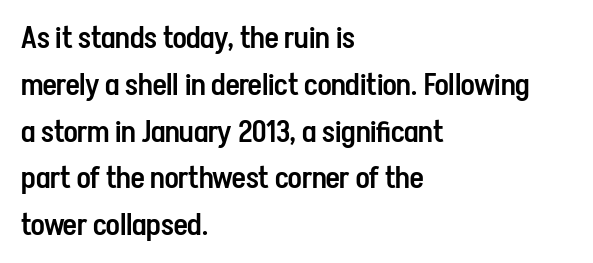
The image shows 30 px semibold, condensed sans-serif type, upright; set left-aligned, normal line spacing (1.56x), normal letter spacing, not underlined; low stroke contrast and a medium x-height.
